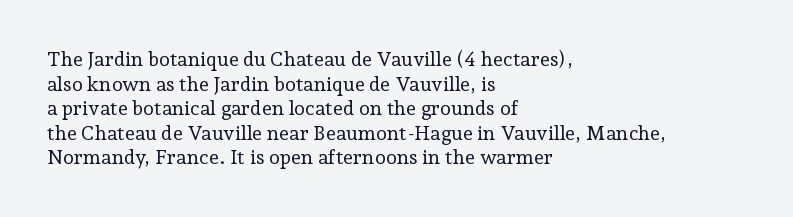
Casual observation: everything's shoved over to the left. This is not heavy type; no bold has been used. Italic? Not at all — the glyphs are vertical. The space beneath each line is pristine and unruled. No extra tracking has been applied to these lines.
